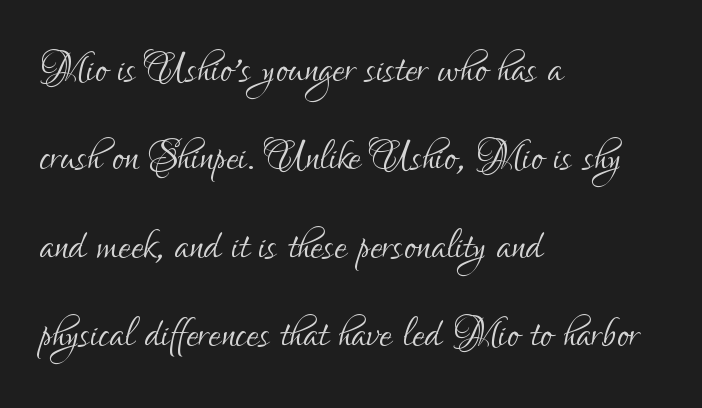
Q: Is the text bold? A: No.
Q: Is the text italic (slanted)? A: Yes.
Q: Is the typeface a serif or a sans-serif typeface? A: Sans-serif.
Q: Is the text underlined? A: No.
Q: How is the paragraph aligned? A: Left-aligned.
Q: Is the spacing between letters normal or unusually wide? A: Normal.
Q: Is the spacing between lines tight, normal or loose? A: Normal.
Q: Width (condensed, normal, or wide)? A: Condensed.
Q: Stroke contrast? A: Low.
Q: x-height? A: Small.
Q: Monospaced? A: No.
